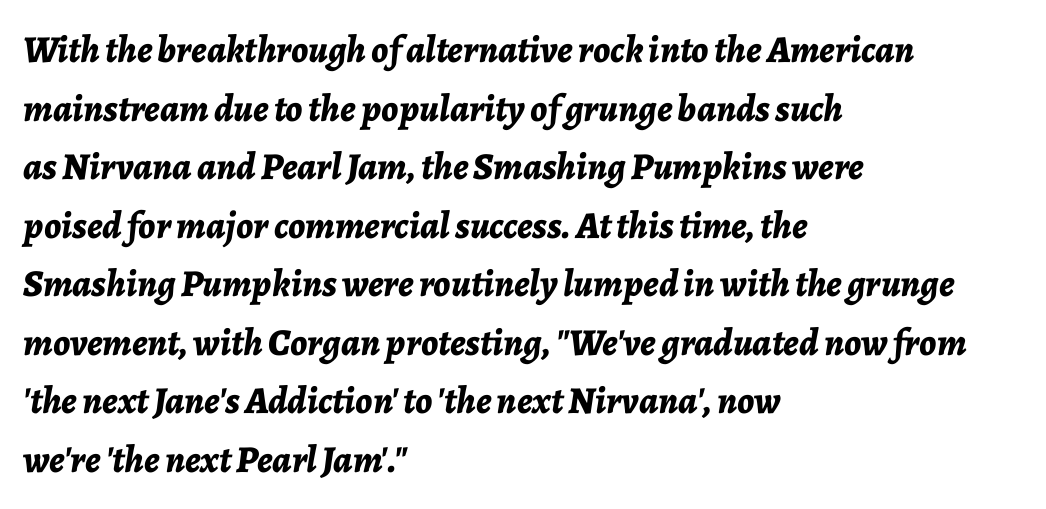
The text carries the slant typical of an italic or oblique font. The rows are spaced the way most documents space them. Proportional: the letters do not fall into vertical columns. Nobody touched the tracking dial on this one. The text block is weighted toward the left margin, trailing off unevenly rightward. The specimen omits any rule beneath the text block's lines.
